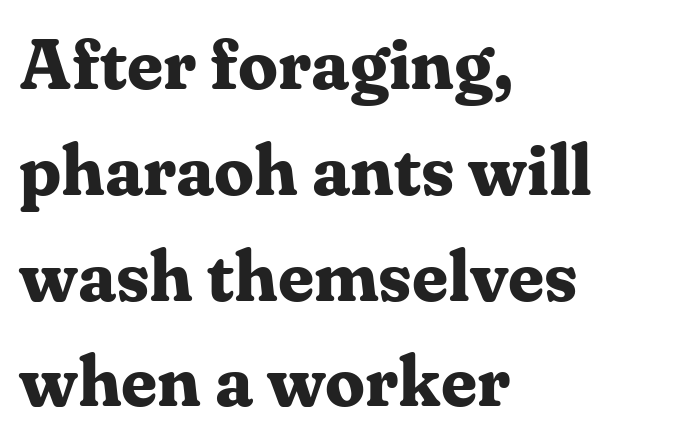
{"serif": "yes", "italic": "no", "bold": "yes", "weight": "bold", "width": "normal", "stroke_contrast": "medium", "x_height": "medium", "monospaced": "no", "underline": "no", "align": "left", "line_spacing": "normal", "line_spacing_ratio": 1.49, "letter_spacing": "normal", "letter_spacing_em": 0.0, "glyph_px": 71}
